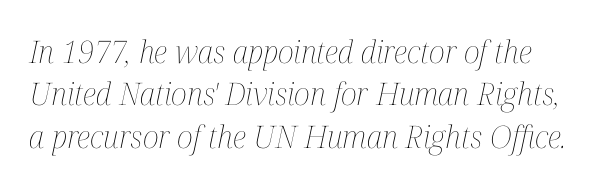
{"italic": "yes", "lean": "right", "slant_degrees": 12, "bold": "no", "weight": "thin", "width": "condensed", "stroke_contrast": "medium", "x_height": "medium", "monospaced": "no", "underline": "no", "line_spacing": "normal", "line_spacing_ratio": 1.37, "letter_spacing": "normal", "letter_spacing_em": 0.0, "glyph_px": 31}
